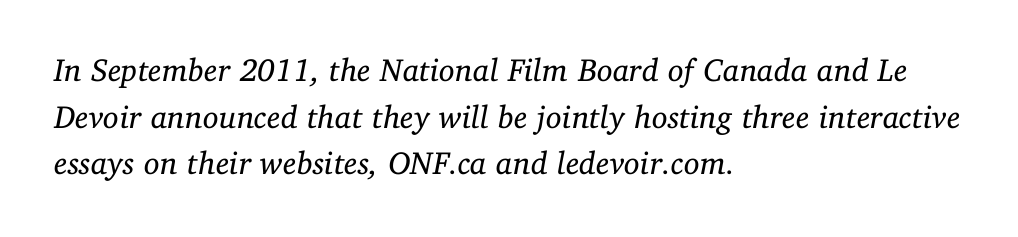
{"serif": "yes", "italic": "yes", "lean": "right", "slant_degrees": 11, "bold": "no", "weight": "regular", "width": "normal", "stroke_contrast": "low", "x_height": "medium", "monospaced": "no", "underline": "no", "align": "left", "line_spacing": "normal", "line_spacing_ratio": 1.46, "letter_spacing": "normal", "letter_spacing_em": 0.0, "glyph_px": 32}
